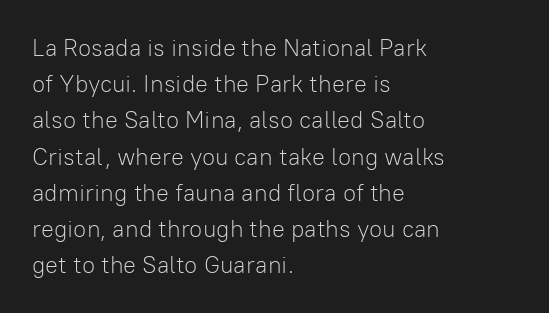
Q: Is the text bold? A: No.
Q: Is the text italic (slanted)? A: No, it is upright.
Q: Is the text underlined? A: No.
Q: How is the paragraph aligned? A: Left-aligned.
Q: Is the spacing between letters normal or unusually wide? A: Normal.
Q: Is the spacing between lines tight, normal or loose? A: Normal.
